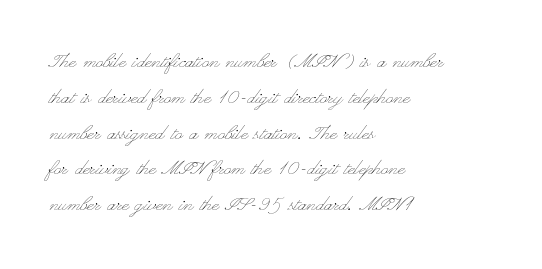
Q: Is the text bold? A: No.
Q: Is the text italic (slanted)? A: Yes.
Q: Is the text underlined? A: No.
Q: How is the paragraph aligned? A: Left-aligned.
Q: Is the spacing between letters normal or unusually wide? A: Normal.
Q: Is the spacing between lines tight, normal or loose? A: Normal.
